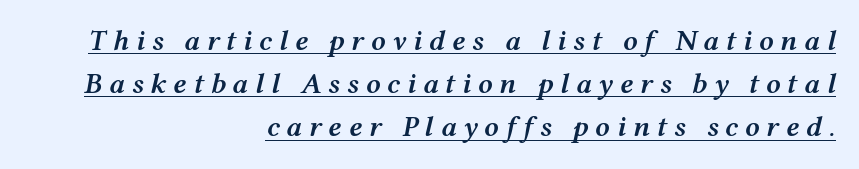
{"italic": "yes", "lean": "right", "slant_degrees": 12, "bold": "semi", "weight": "semibold", "width": "wide", "stroke_contrast": "medium", "x_height": "medium", "monospaced": "no", "underline": "yes", "align": "right", "line_spacing": "normal", "line_spacing_ratio": 1.49, "letter_spacing": "wide", "letter_spacing_em": 0.23, "glyph_px": 29}
